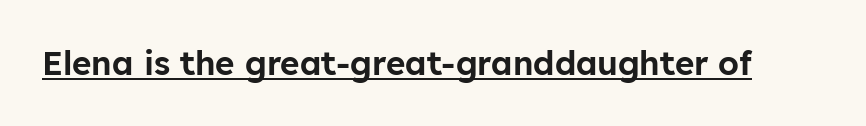
The image shows 33 px sans-serif type, upright; set normal letter spacing, underlined; low stroke contrast and a medium x-height.
